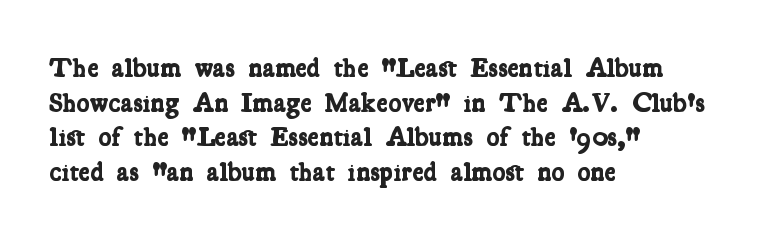
Q: Is the text bold? A: Yes.
Q: Is the text underlined? A: No.
Q: How is the paragraph aligned? A: Left-aligned.
Q: Is the spacing between letters normal or unusually wide? A: Normal.
Q: Is the spacing between lines tight, normal or loose? A: Normal.
